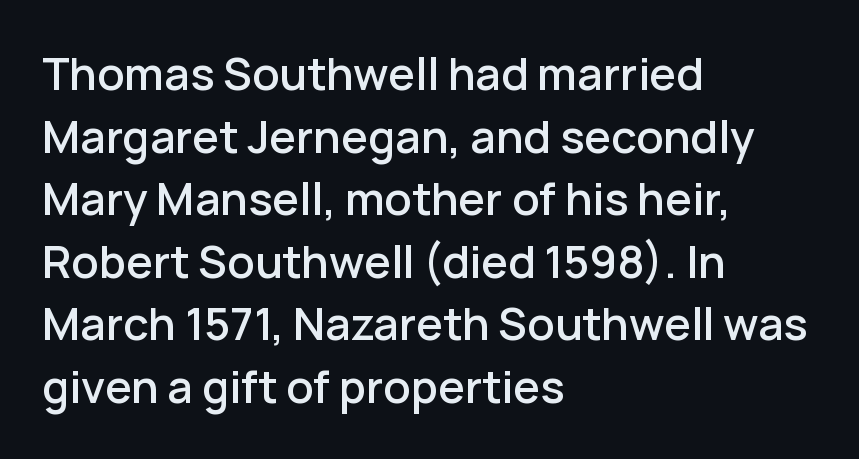
{"serif": "no", "italic": "no", "width": "normal", "stroke_contrast": "low", "x_height": "medium", "monospaced": "no", "underline": "no", "align": "left", "line_spacing": "normal", "line_spacing_ratio": 1.39, "letter_spacing": "normal", "letter_spacing_em": 0.0, "glyph_px": 45}
